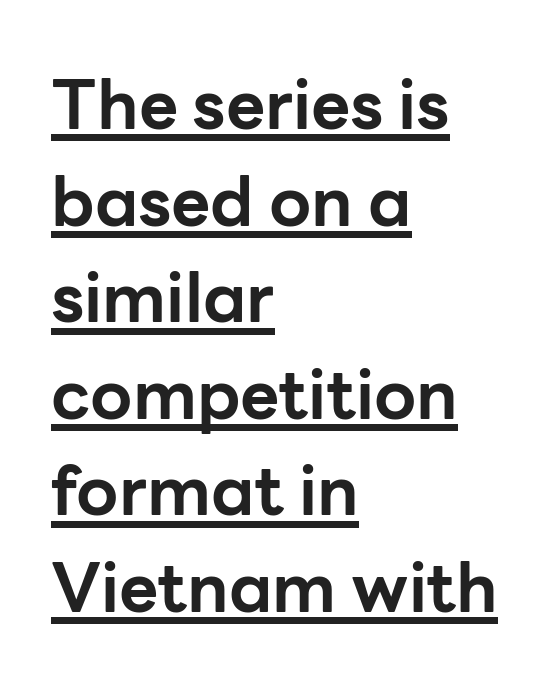
Q: Is the text bold? A: Yes.
Q: Is the text italic (slanted)? A: No, it is upright.
Q: Is the typeface a serif or a sans-serif typeface? A: Sans-serif.
Q: Is the text underlined? A: Yes.
Q: How is the paragraph aligned? A: Left-aligned.
Q: Is the spacing between letters normal or unusually wide? A: Normal.
Q: Is the spacing between lines tight, normal or loose? A: Normal.
Q: Width (condensed, normal, or wide)? A: Normal.
Q: Stroke contrast? A: Low.
Q: x-height? A: Medium.
Q: Monospaced? A: No.
